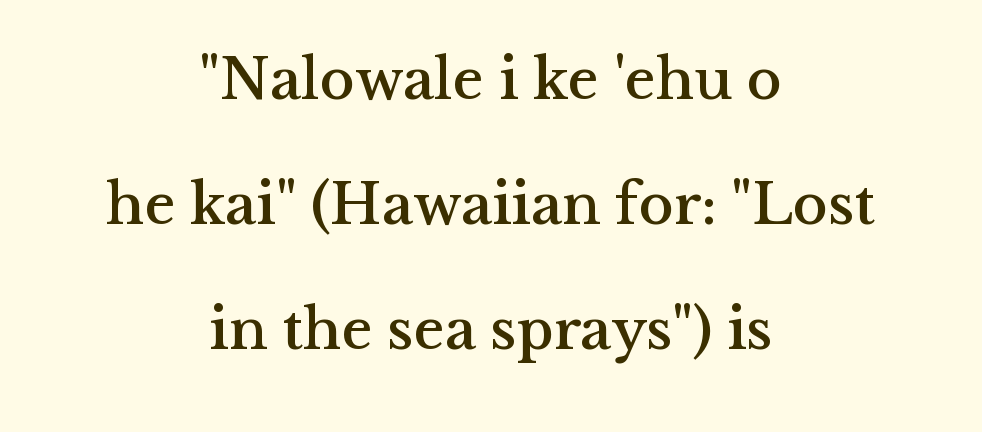
{"serif": "yes", "italic": "no", "width": "normal", "stroke_contrast": "medium", "x_height": "medium", "monospaced": "no", "underline": "no", "align": "center", "line_spacing": "loose", "line_spacing_ratio": 2.12, "letter_spacing": "normal", "letter_spacing_em": 0.0, "glyph_px": 59}
